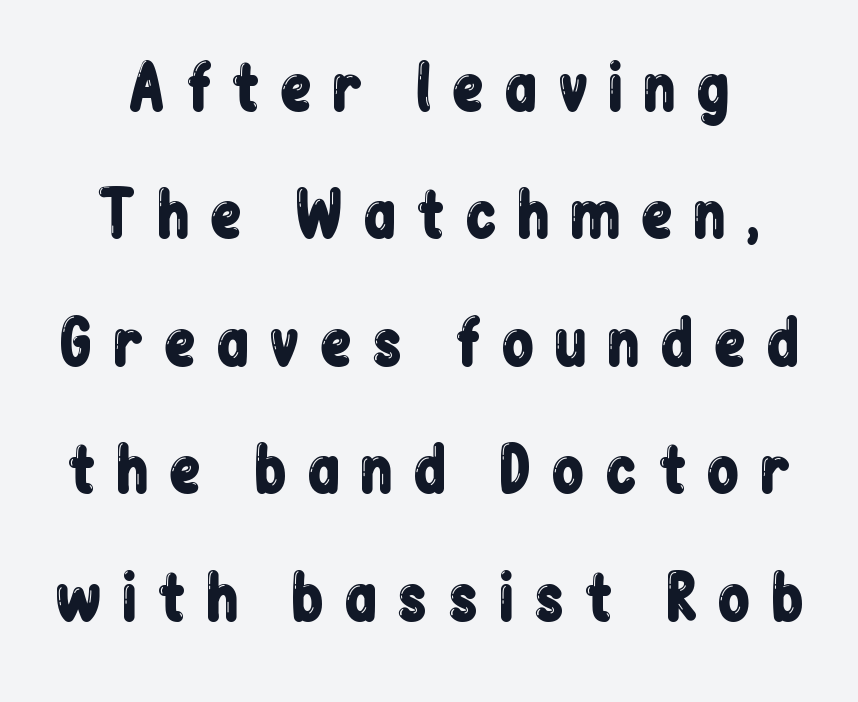
Q: Is the text italic (slanted)? A: No, it is upright.
Q: Is the typeface a serif or a sans-serif typeface? A: Sans-serif.
Q: Is the text underlined? A: No.
Q: Is the spacing between letters normal or unusually wide? A: Unusually wide.
Q: Is the spacing between lines tight, normal or loose? A: Loose.
Q: Width (condensed, normal, or wide)? A: Condensed.
Q: Stroke contrast? A: Low.
Q: x-height? A: Medium.
Q: Monospaced? A: No.
